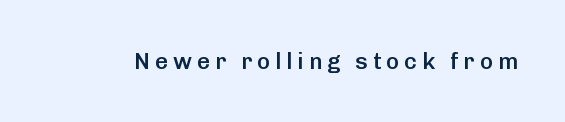
The image shows 23 px text type, upright; set unusually wide letter spacing (+0.21 em), not underlined.
